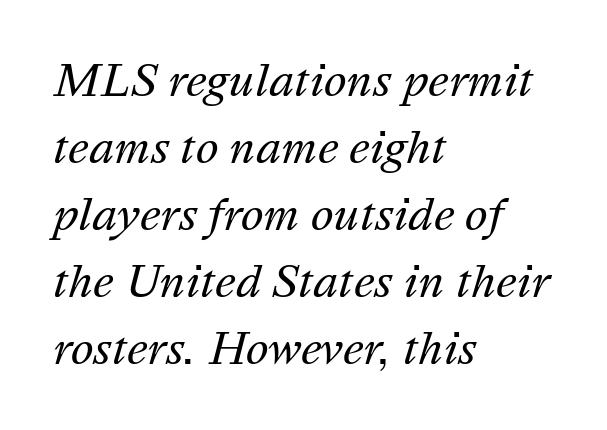
{"italic": "yes", "lean": "right", "slant_degrees": 16, "bold": "no", "weight": "regular", "width": "normal", "stroke_contrast": "medium", "x_height": "medium", "monospaced": "no", "underline": "no", "align": "left", "line_spacing": "normal", "line_spacing_ratio": 1.56, "letter_spacing": "normal", "letter_spacing_em": 0.0, "glyph_px": 43}
